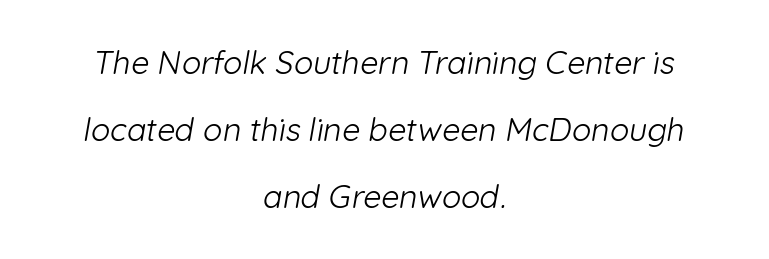
Q: Is the text bold? A: No.
Q: Is the typeface a serif or a sans-serif typeface? A: Sans-serif.
Q: Is the text underlined? A: No.
Q: How is the paragraph aligned? A: Centered.
Q: Is the spacing between letters normal or unusually wide? A: Normal.
Q: Is the spacing between lines tight, normal or loose? A: Loose.
Q: Width (condensed, normal, or wide)? A: Normal.
Q: Stroke contrast? A: Low.
Q: x-height? A: Medium.
Q: Monospaced? A: No.
